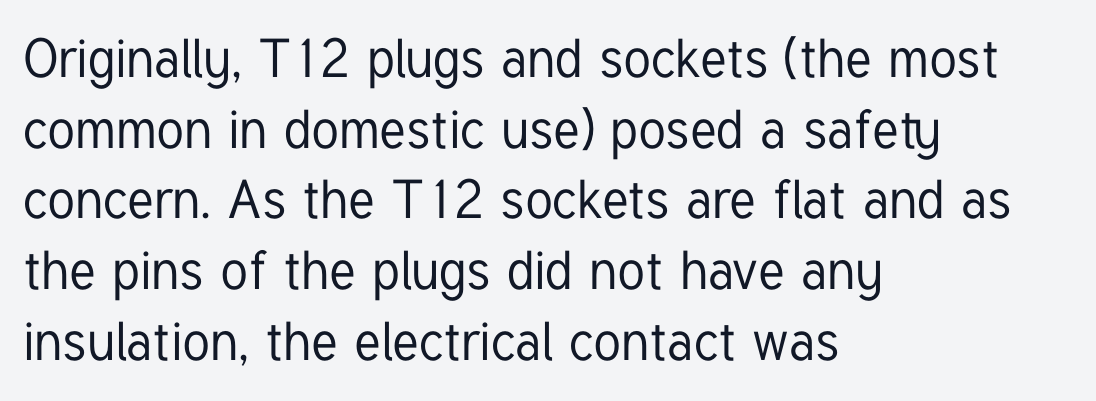
The image shows 54 px condensed sans-serif type, upright; set left-aligned, normal line spacing (1.31x), normal letter spacing, not underlined; low stroke contrast and a medium x-height.
